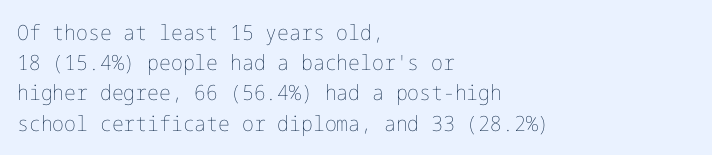
Q: Is the text bold? A: No.
Q: Is the text italic (slanted)? A: No, it is upright.
Q: Is the text underlined? A: No.
Q: How is the paragraph aligned? A: Left-aligned.
Q: Is the spacing between letters normal or unusually wide? A: Normal.
Q: Is the spacing between lines tight, normal or loose? A: Normal.
